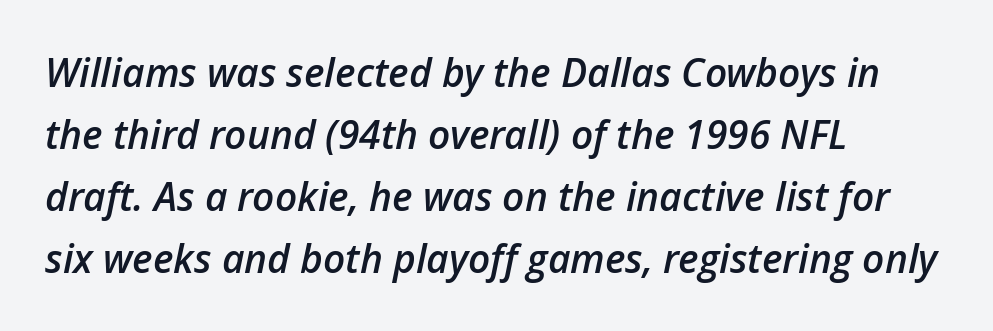
{"italic": "yes", "lean": "right", "slant_degrees": 12, "bold": "semi", "weight": "semibold", "width": "normal", "stroke_contrast": "low", "x_height": "medium", "monospaced": "no", "underline": "no", "align": "left", "line_spacing": "normal", "line_spacing_ratio": 1.59, "letter_spacing": "normal", "letter_spacing_em": 0.0, "glyph_px": 39}
